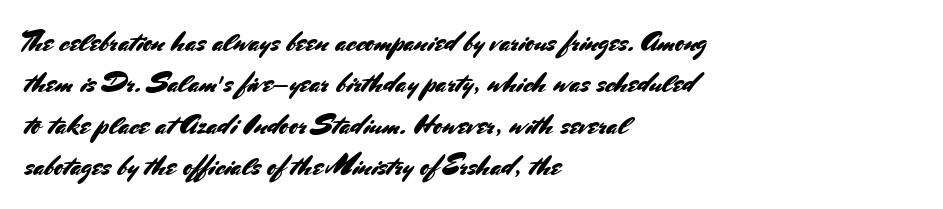
You could call the tracking neutral — neither tight nor loose. One glance says typical: line gaps are just what's usual. Caption: multi-line text, flush left, ragged right. Classification — sans serif.
